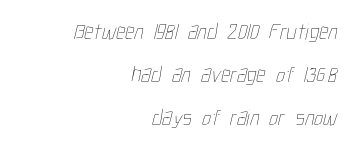
The horizontal fit of the characters is conventional and even. Plain, unruled lines of type. Weight class: somewhere from thin through regular. One-word summary of the alignment: right.
